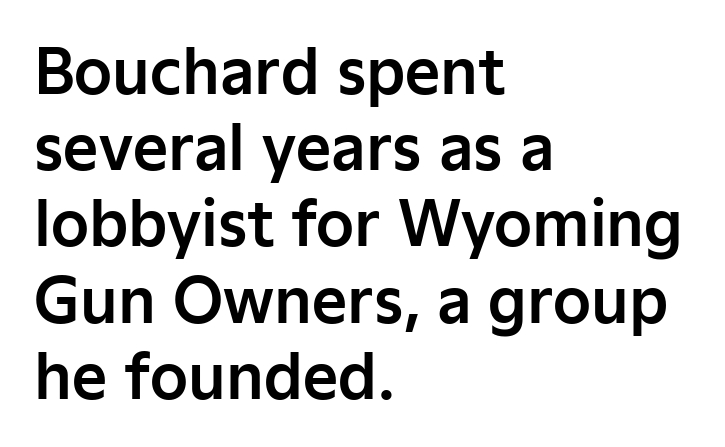
{"serif": "no", "italic": "no", "width": "normal", "stroke_contrast": "low", "x_height": "medium", "monospaced": "no", "underline": "no", "align": "left", "line_spacing": "normal", "line_spacing_ratio": 1.25, "letter_spacing": "normal", "letter_spacing_em": 0.0, "glyph_px": 61}
